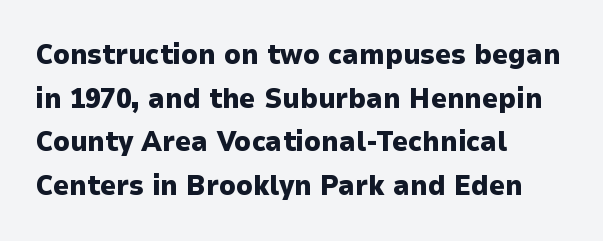
{"serif": "no", "italic": "no", "bold": "yes", "weight": "heavy", "width": "normal", "stroke_contrast": "low", "x_height": "medium", "monospaced": "no", "underline": "no", "align": "left", "line_spacing": "normal", "line_spacing_ratio": 1.56, "letter_spacing": "normal", "letter_spacing_em": 0.0, "glyph_px": 28}
